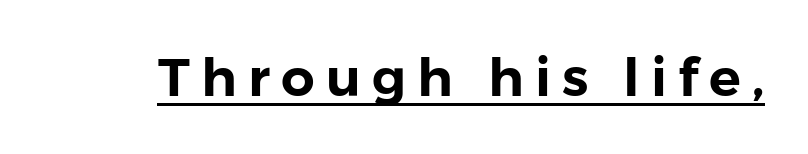
Q: Is the text italic (slanted)? A: No, it is upright.
Q: Is the typeface a serif or a sans-serif typeface? A: Sans-serif.
Q: Is the text underlined? A: Yes.
Q: Is the spacing between letters normal or unusually wide? A: Unusually wide.
Q: Width (condensed, normal, or wide)? A: Normal.
Q: Stroke contrast? A: Low.
Q: x-height? A: Medium.
Q: Monospaced? A: No.
